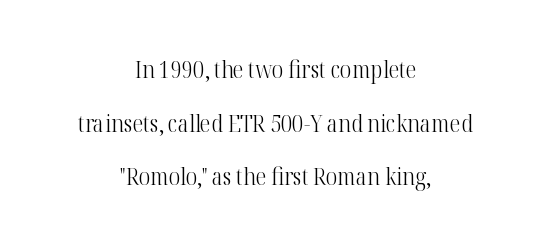
{"italic": "no", "bold": "no", "underline": "no", "align": "center", "line_spacing": "loose", "line_spacing_ratio": 2.23, "letter_spacing": "normal", "letter_spacing_em": 0.0, "glyph_px": 24}
